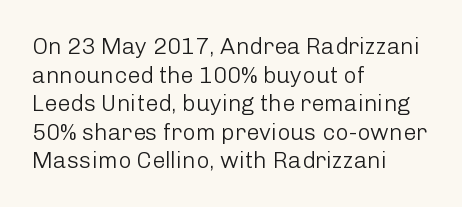
Beneath every word, the page is bare. On a weight scale, this lands at 450 or below. Look at the tracking — it's just the regular setting, nothing added. The typesetter chose a ragged-right arrangement here. Upright lettering throughout.
